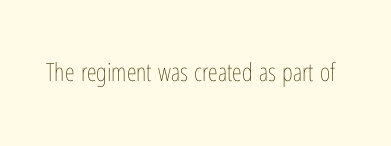
{"italic": "no", "bold": "no", "underline": "no", "letter_spacing": "normal", "letter_spacing_em": 0.0, "glyph_px": 25}
